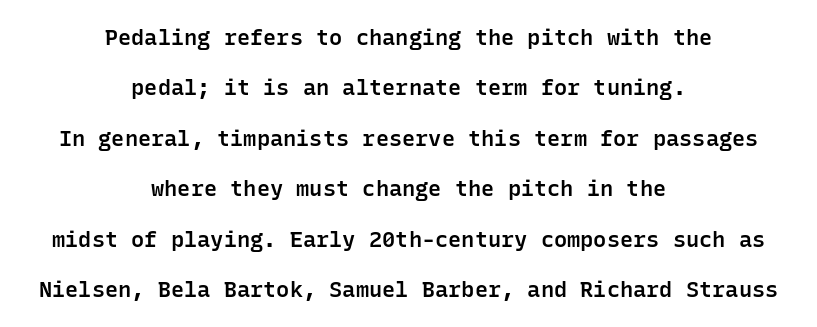
The image shows 22 px text type, upright; set centered, loose line spacing (2.29x), normal letter spacing, not underlined.
